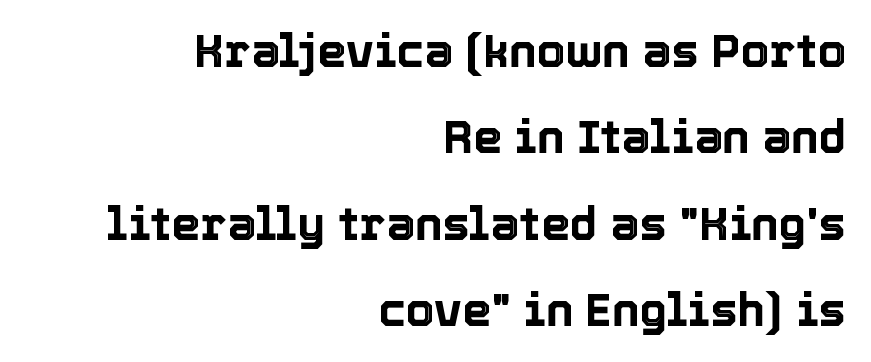
The image shows 46 px text type, upright; set right-aligned, line spacing 1.88x, normal letter spacing, not underlined; a medium x-height.
